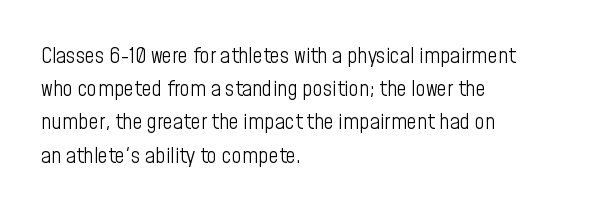
Tall strokes in this sample are plumb rather than angled. Weight: regular or lighter. Tracking value appears to be zero — textbook default spacing. The passage shown stacks its lines at a standard gap. The lines in this sample share a left origin and differ only in where they stop. Anything drawn beneath the words? Only blank space.
